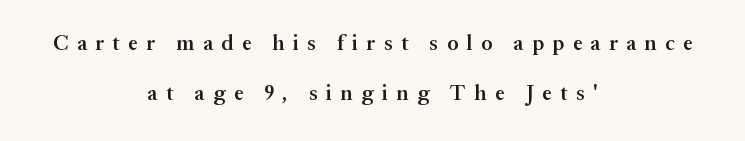
Q: Is the text bold? A: Semi-bold.
Q: Is the text italic (slanted)? A: No, it is upright.
Q: Is the text underlined? A: No.
Q: How is the paragraph aligned? A: Centered.
Q: Is the spacing between letters normal or unusually wide? A: Unusually wide.
Q: Is the spacing between lines tight, normal or loose? A: Loose.
